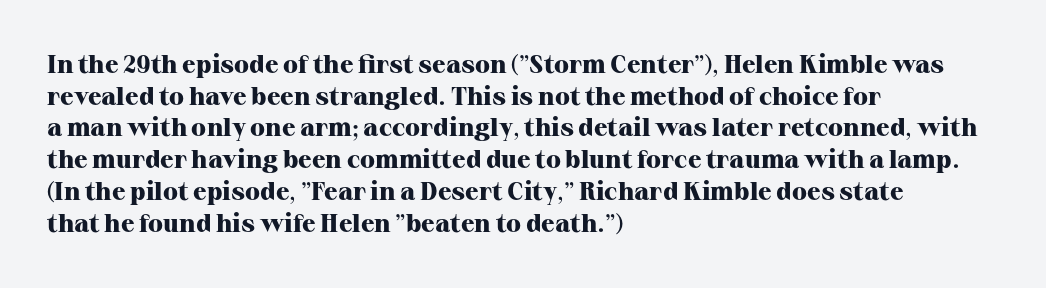
Q: Is the text bold? A: Yes.
Q: Is the text italic (slanted)? A: No, it is upright.
Q: Is the text underlined? A: No.
Q: How is the paragraph aligned? A: Left-aligned.
Q: Is the spacing between letters normal or unusually wide? A: Normal.
Q: Is the spacing between lines tight, normal or loose? A: Normal.
